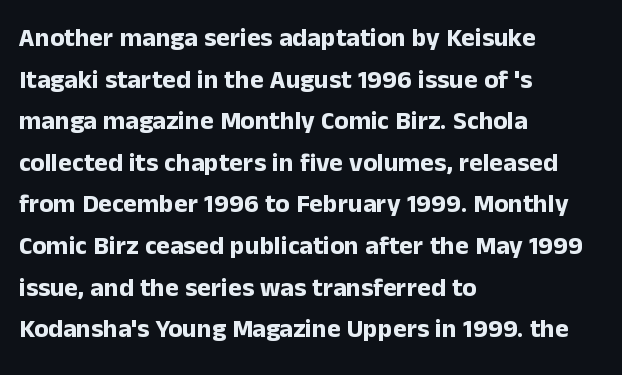
Q: Is the text bold? A: Yes.
Q: Is the text italic (slanted)? A: No, it is upright.
Q: Is the text underlined? A: No.
Q: How is the paragraph aligned? A: Left-aligned.
Q: Is the spacing between letters normal or unusually wide? A: Normal.
Q: Is the spacing between lines tight, normal or loose? A: Normal.
